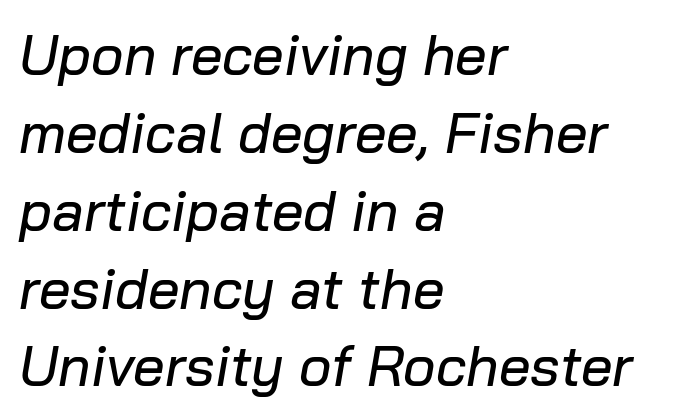
Q: Is the text italic (slanted)? A: Yes, it leans right by about 10 degrees.
Q: Is the text underlined? A: No.
Q: How is the paragraph aligned? A: Left-aligned.
Q: Is the spacing between letters normal or unusually wide? A: Normal.
Q: Is the spacing between lines tight, normal or loose? A: Normal.
Q: Width (condensed, normal, or wide)? A: Normal.
Q: Stroke contrast? A: Low.
Q: x-height? A: Medium.
Q: Monospaced? A: No.
